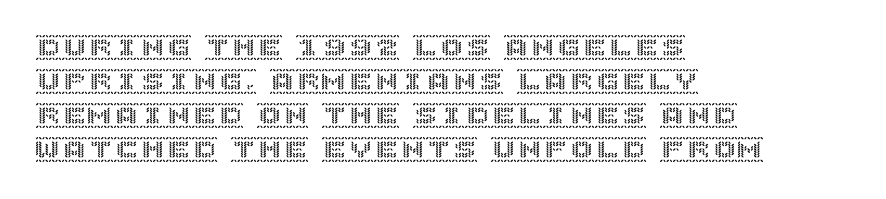
The passage is arranged the way most books set body copy — flush left. This is roman type, the default non-slanted kind. The rows are spaced the way most documents space them. The letterforms sit shoulder to shoulder at normal distance. Honestly, there is no underline to notice here at all.
